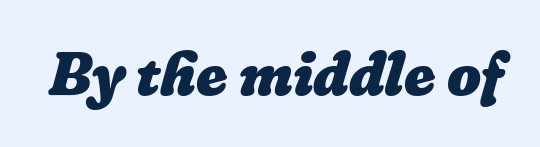
{"bold": "yes", "weight": "heavy", "width": "normal", "stroke_contrast": "low", "x_height": "medium", "monospaced": "no", "underline": "no", "letter_spacing": "normal", "letter_spacing_em": 0.0, "glyph_px": 60}
